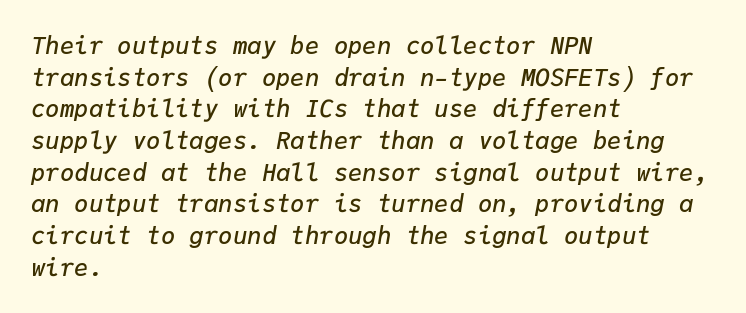
Q: Is the text bold? A: Semi-bold.
Q: Is the text italic (slanted)? A: Yes, it leans right by about 9 degrees.
Q: Is the text underlined? A: No.
Q: How is the paragraph aligned? A: Left-aligned.
Q: Is the spacing between letters normal or unusually wide? A: Normal.
Q: Is the spacing between lines tight, normal or loose? A: Normal.
